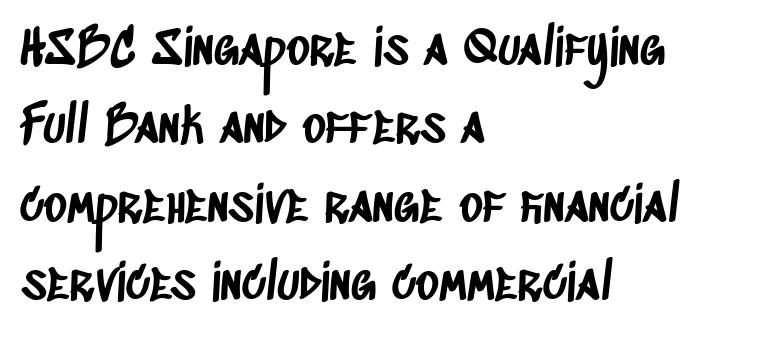
The image shows 50 px condensed sans-serif type; set left-aligned, normal line spacing (1.57x), normal letter spacing, not underlined; low stroke contrast and a large x-height.
